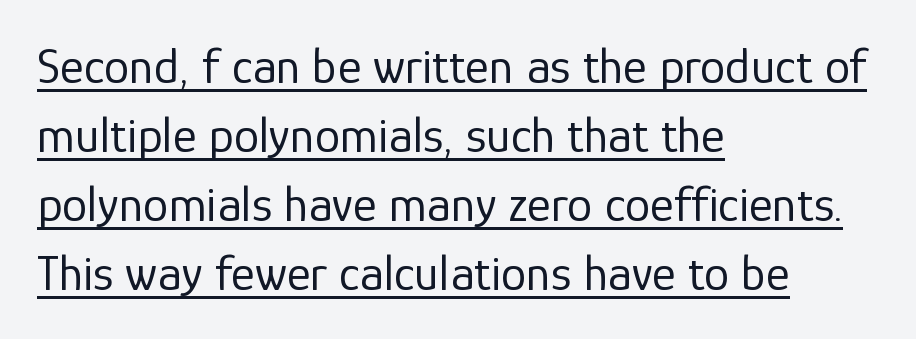
{"serif": "no", "italic": "no", "bold": "no", "weight": "regular", "width": "normal", "stroke_contrast": "low", "x_height": "medium", "monospaced": "no", "underline": "yes", "align": "left", "line_spacing": "normal", "line_spacing_ratio": 1.35, "letter_spacing": "normal", "letter_spacing_em": 0.0, "glyph_px": 51}
